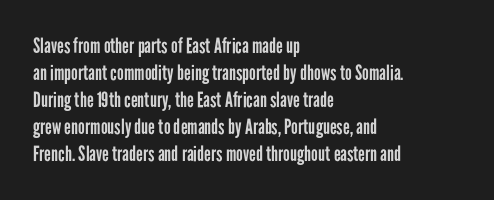
{"italic": "no", "bold": "no", "underline": "no", "align": "left", "line_spacing": "normal", "line_spacing_ratio": 1.28, "letter_spacing": "normal", "letter_spacing_em": 0.0, "glyph_px": 21}
